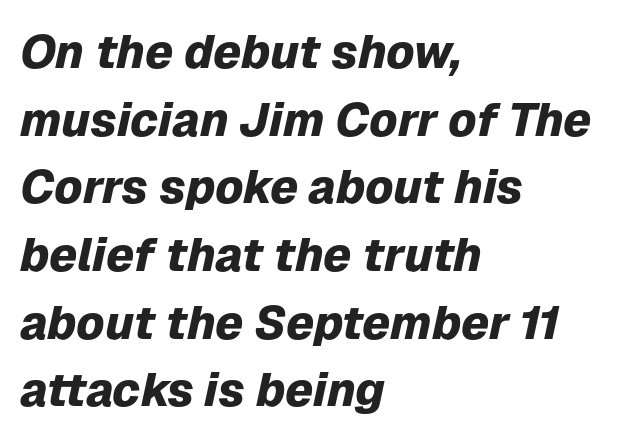
The compositor pushed each line to the left boundary. Inter-character spacing is left at the font's built-in metrics. Emphasis by weight is at full strength: bold. The space beneath each line is pristine and unruled. The rendering uses a moderate line-height, typical for paragraphs.
